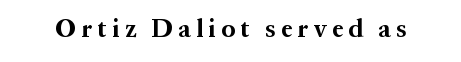
When letters stand straight like this, we call the style roman or upright. Descender tails drop into unmarked territory. Display-style spreading of the glyphs; the letterfit is very open. Summary of weight: heavy, a full bold.
